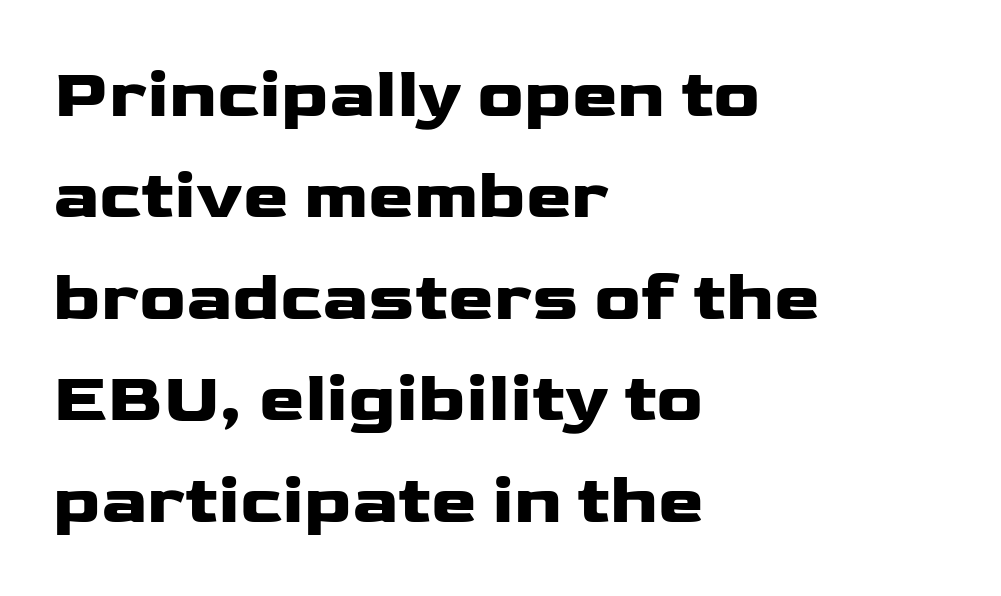
Q: Is the text bold? A: Yes.
Q: Is the text italic (slanted)? A: No, it is upright.
Q: Is the typeface a serif or a sans-serif typeface? A: Sans-serif.
Q: Is the text underlined? A: No.
Q: How is the paragraph aligned? A: Left-aligned.
Q: Is the spacing between letters normal or unusually wide? A: Normal.
Q: Is the spacing between lines tight, normal or loose? A: Normal.
Q: Width (condensed, normal, or wide)? A: Wide.
Q: Stroke contrast? A: Low.
Q: x-height? A: Medium.
Q: Monospaced? A: No.
